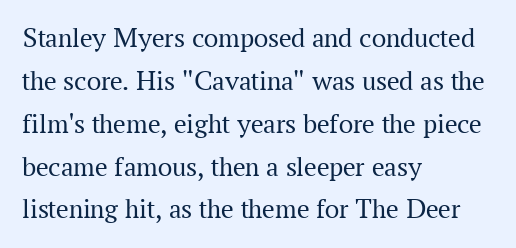
Q: Is the text bold? A: No.
Q: Is the text italic (slanted)? A: No, it is upright.
Q: Is the typeface a serif or a sans-serif typeface? A: Serif.
Q: Is the text underlined? A: No.
Q: How is the paragraph aligned? A: Left-aligned.
Q: Is the spacing between letters normal or unusually wide? A: Normal.
Q: Is the spacing between lines tight, normal or loose? A: Normal.
Q: Width (condensed, normal, or wide)? A: Normal.
Q: Stroke contrast? A: Medium.
Q: x-height? A: Medium.
Q: Monospaced? A: No.
